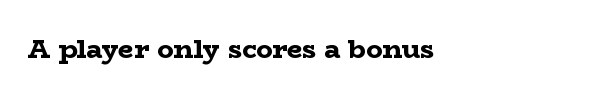
{"italic": "no", "bold": "yes", "underline": "no", "align": "left", "letter_spacing": "normal", "letter_spacing_em": 0.0, "glyph_px": 27}
